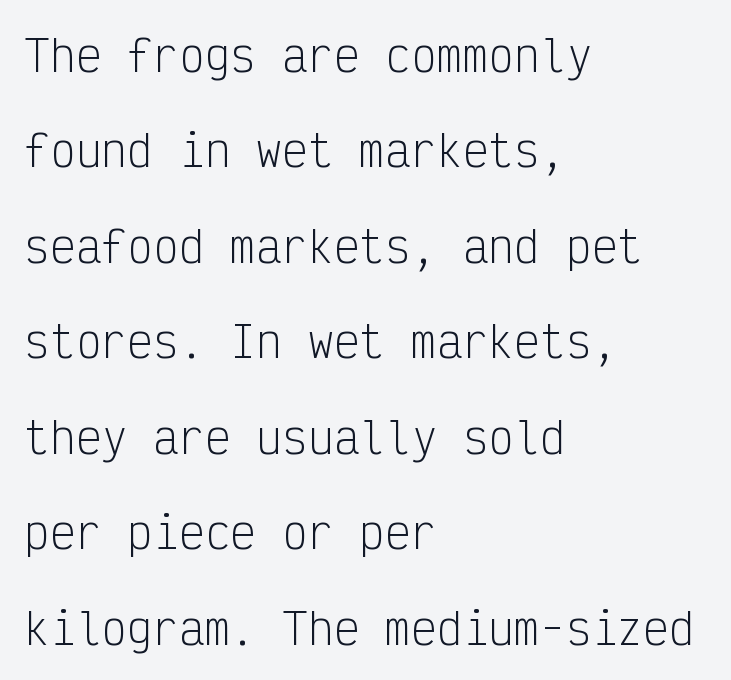
Notice the wide empty band between every row — that's loose leading. The letters stand straight up with perfectly vertical stems. Check where the strokes stop: nothing finishes them off — pure sans. The rendering uses typewriter-style spacing with identical character cells. Type without underlining.
